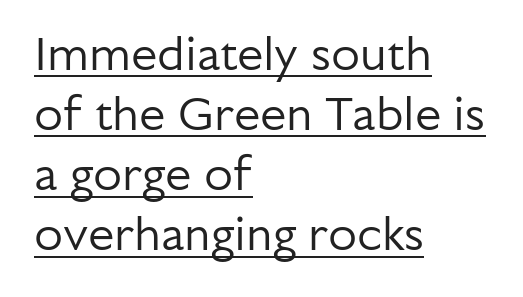
Students, observe the line beneath the letters — that is underlining. Observe the ordinary spacing: letters are neighbours, not strangers. Notice how the passage keeps a crisp vertical edge on the left only. Stems here are at most as thick as an everyday book face. Unlike italic type, these characters show no tilt at all.
